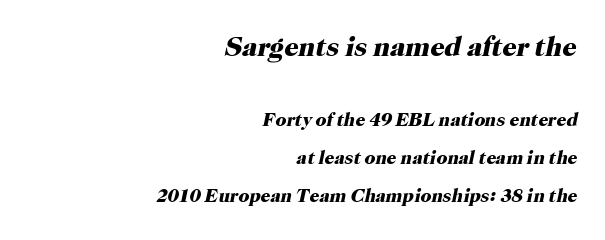
Q: Is the text bold? A: Yes.
Q: Is the text italic (slanted)? A: Yes, it leans right by about 12 degrees.
Q: Is the typeface a serif or a sans-serif typeface? A: Serif.
Q: Is the text underlined? A: No.
Q: How is the paragraph aligned? A: Right-aligned.
Q: Is the spacing between letters normal or unusually wide? A: Normal.
Q: Is the spacing between lines tight, normal or loose? A: Loose.
Q: Which block of text is set in a larger size, the first (top) or the second (bottom)? A: The first (top) one.
Q: Width (condensed, normal, or wide)? A: Normal.
Q: Stroke contrast? A: High.
Q: x-height? A: Medium.
Q: Monospaced? A: No.
